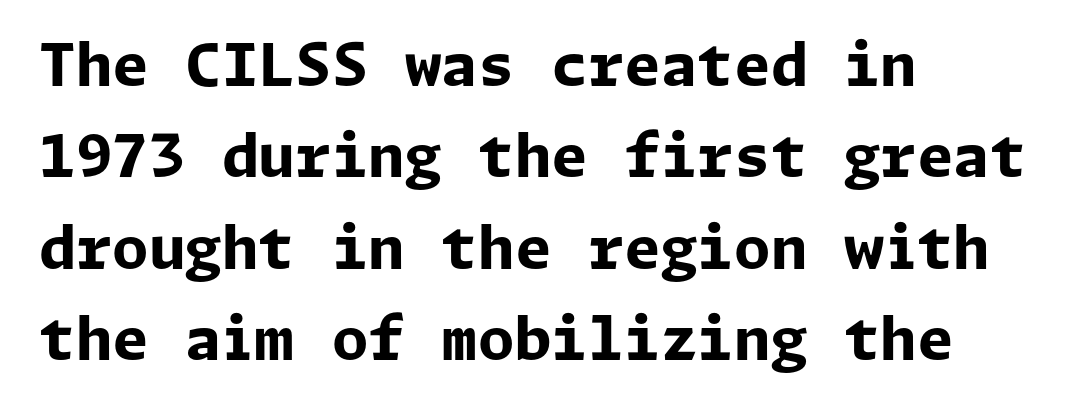
Underlining? Definitely not there. The axis of the letterforms is exactly vertical. The paragraph shown leans on its left margin. Strokes here are thick enough to call this a true bold.
